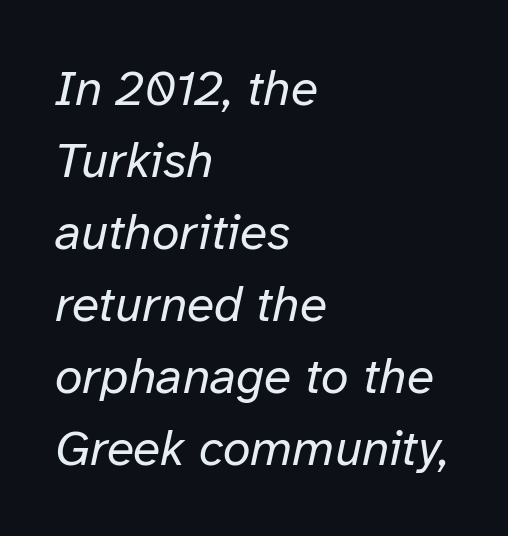
{"italic": "yes", "lean": "right", "slant_degrees": 12, "bold": "no", "weight": "regular", "width": "normal", "stroke_contrast": "low", "x_height": "medium", "monospaced": "no", "underline": "no", "align": "left", "line_spacing": "normal", "line_spacing_ratio": 1.44, "letter_spacing": "normal", "letter_spacing_em": 0.0, "glyph_px": 50}
